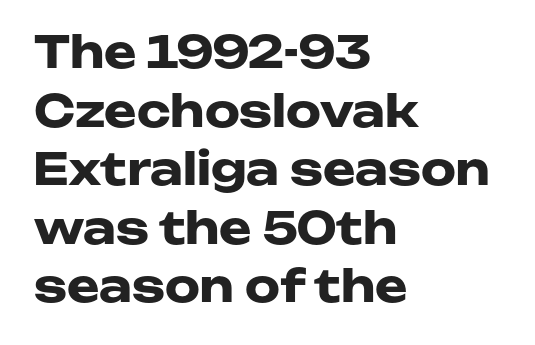
The image shows 44 px heavy, wide sans-serif type, upright; set left-aligned, normal line spacing (1.33x), normal letter spacing, not underlined; low stroke contrast and a medium x-height.
